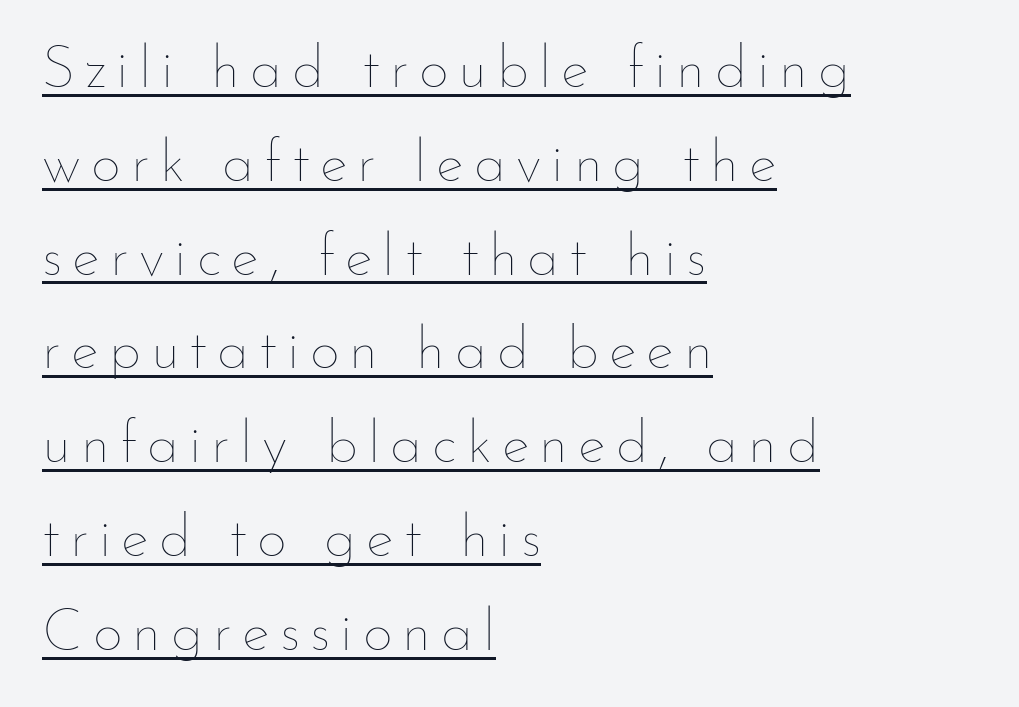
The image shows 59 px thin type, upright; set left-aligned, normal line spacing (1.59x), underlined; low stroke contrast and a small x-height.
